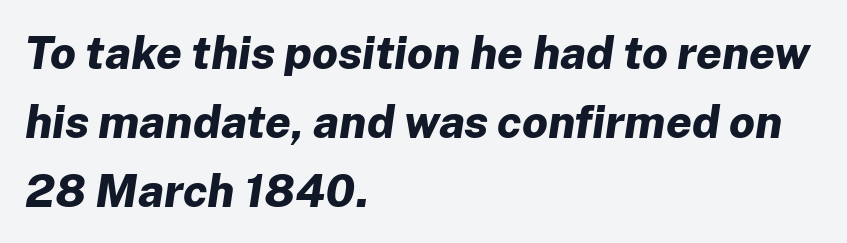
The image shows 46 px bold type, italic (leaning right); set left-aligned, normal line spacing (1.5x), normal letter spacing, not underlined; low stroke contrast and a medium x-height.
